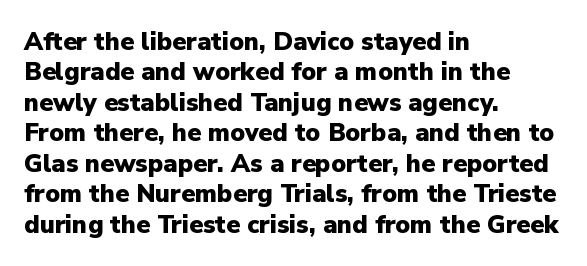
Q: Is the text bold? A: Yes.
Q: Is the text italic (slanted)? A: No, it is upright.
Q: Is the text underlined? A: No.
Q: How is the paragraph aligned? A: Left-aligned.
Q: Is the spacing between letters normal or unusually wide? A: Normal.
